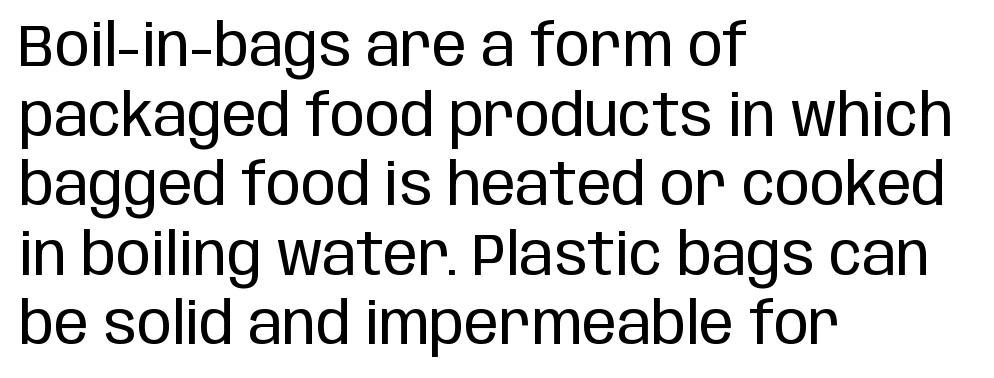
Letter spacing: default. Rule under the text: the space is simply empty. The setting favours the left margin, as ordinary paragraphs usually do. The letters look calm and open, with moderate or lighter stems. Designer's note — italics off, roman on.
